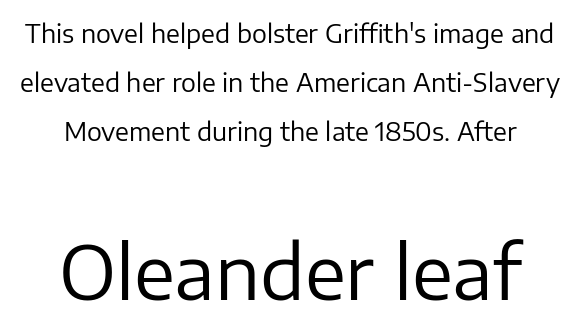
The glyphs are unaccompanied by any horizontal stroke below them. This sample uses a sans-serif face. Vertical stems look standard width or narrower in stroke. Whoever set this made the second block the dominant, larger element. Inter-character spacing is left at the font's built-in metrics. In terms of leading, this rendering errs on the spacious side.
